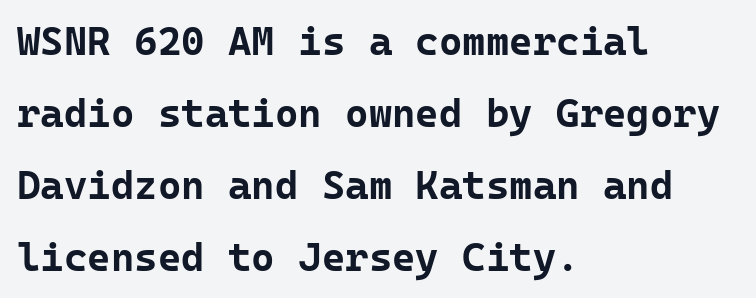
Q: Is the text bold? A: Yes.
Q: Is the text italic (slanted)? A: No, it is upright.
Q: Is the typeface a serif or a sans-serif typeface? A: Sans-serif.
Q: Is the text underlined? A: No.
Q: How is the paragraph aligned? A: Left-aligned.
Q: Is the spacing between letters normal or unusually wide? A: Normal.
Q: Width (condensed, normal, or wide)? A: Normal.
Q: Stroke contrast? A: Low.
Q: x-height? A: Medium.
Q: Monospaced? A: Yes.
